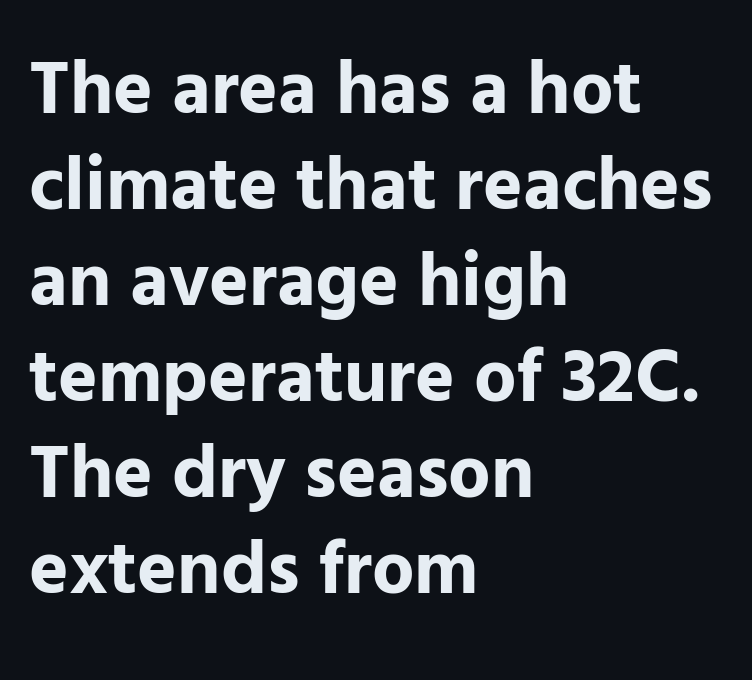
Q: Is the text bold? A: Yes.
Q: Is the text italic (slanted)? A: No, it is upright.
Q: Is the typeface a serif or a sans-serif typeface? A: Sans-serif.
Q: Is the text underlined? A: No.
Q: How is the paragraph aligned? A: Left-aligned.
Q: Is the spacing between letters normal or unusually wide? A: Normal.
Q: Is the spacing between lines tight, normal or loose? A: Normal.
Q: Width (condensed, normal, or wide)? A: Normal.
Q: Stroke contrast? A: Low.
Q: x-height? A: Medium.
Q: Monospaced? A: No.
